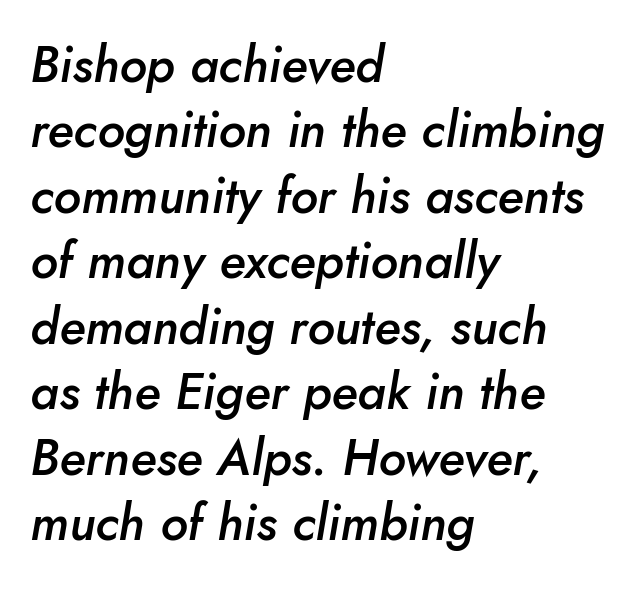
The image shows 50 px semibold type, italic (leaning right); set left-aligned, normal line spacing (1.31x), normal letter spacing, not underlined; low stroke contrast and a small x-height.
